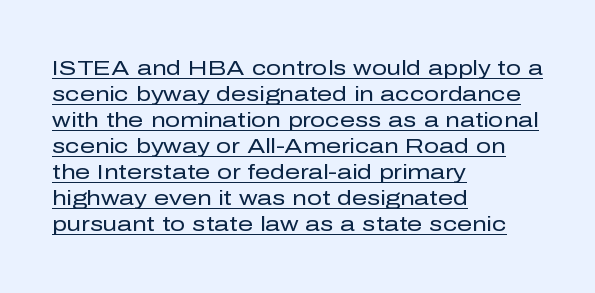
{"italic": "no", "bold": "no", "underline": "yes", "align": "left", "line_spacing_ratio": 1.24, "letter_spacing": "normal", "letter_spacing_em": 0.0, "glyph_px": 21}
